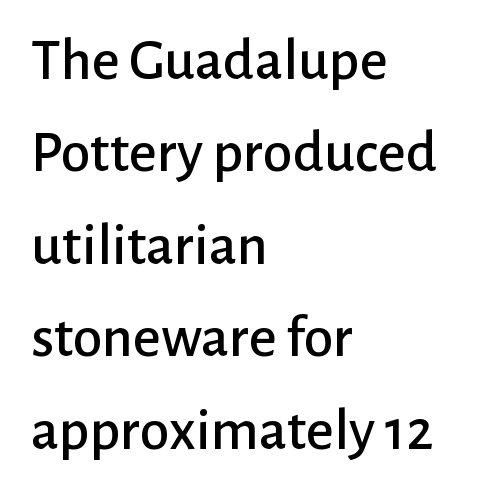
This is sans-serif lettering, the kind often seen on screens and signage. Italic? Not at all — the glyphs are vertical. Evenly set lines give the paragraph a standard silhouette. You could not count columns in this text — the font is proportionally spaced. A student would call this left alignment; a typographer would say flush left, rag right.
